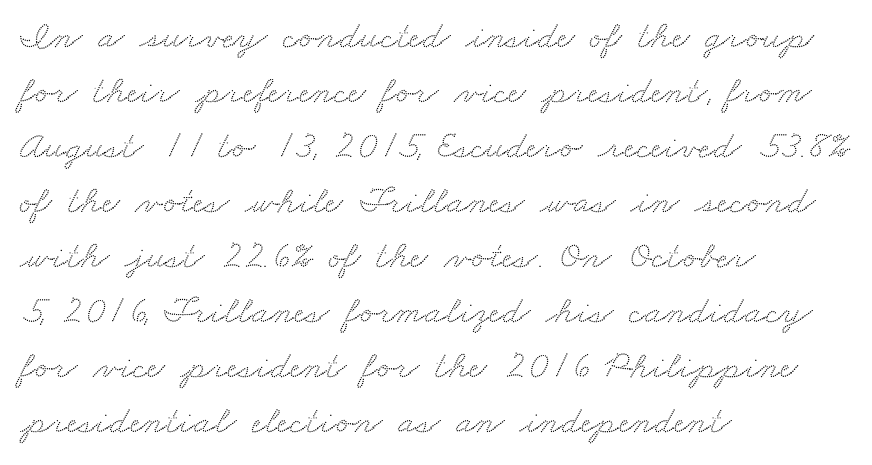
{"serif": "yes", "width": "wide", "stroke_contrast": "medium", "x_height": "small", "monospaced": "no", "underline": "no", "align": "left", "line_spacing": "normal", "line_spacing_ratio": 1.41, "letter_spacing": "normal", "letter_spacing_em": 0.0, "glyph_px": 39}
